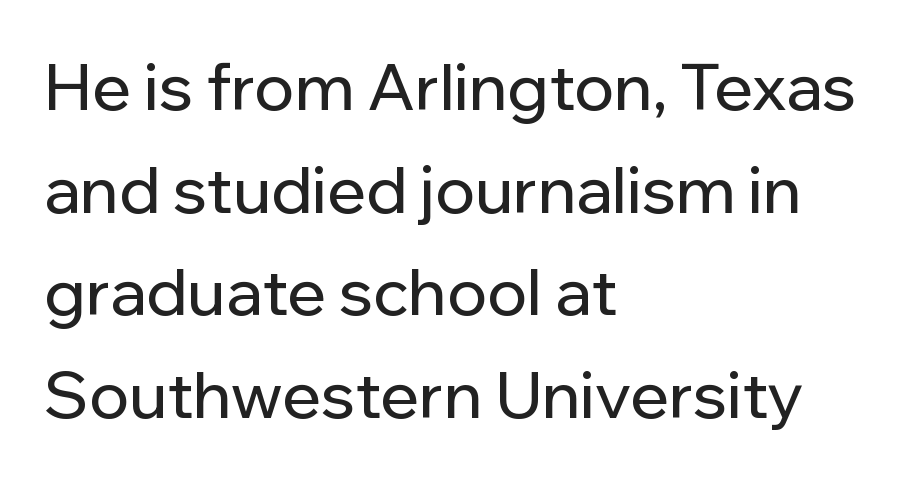
{"serif": "no", "italic": "no", "width": "normal", "stroke_contrast": "low", "x_height": "medium", "monospaced": "no", "underline": "no", "align": "left", "line_spacing": "normal", "line_spacing_ratio": 1.58, "letter_spacing": "normal", "letter_spacing_em": 0.0, "glyph_px": 65}
